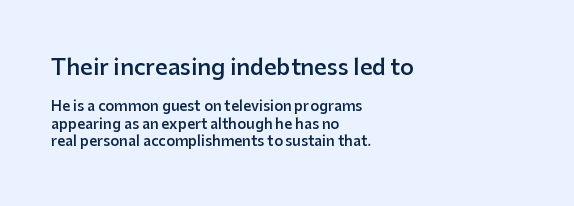
The image shows 22 px text type, upright; set left-aligned, normal line spacing (1.25x), normal letter spacing, not underlined; the first (top) block is 1.57x larger.
